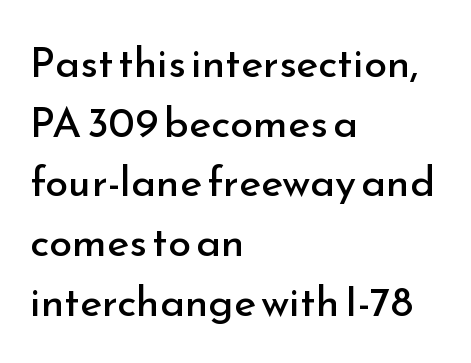
{"serif": "no", "italic": "no", "bold": "no", "weight": "regular", "width": "normal", "stroke_contrast": "low", "x_height": "small", "monospaced": "no", "underline": "no", "align": "left", "line_spacing": "normal", "line_spacing_ratio": 1.42, "letter_spacing": "normal", "letter_spacing_em": 0.0, "glyph_px": 42}
